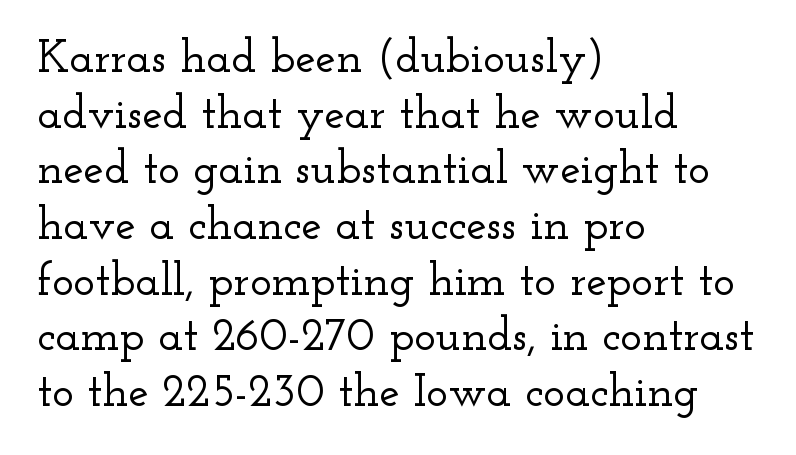
Q: Is the text italic (slanted)? A: No, it is upright.
Q: Is the typeface a serif or a sans-serif typeface? A: Serif.
Q: Is the text underlined? A: No.
Q: How is the paragraph aligned? A: Left-aligned.
Q: Is the spacing between letters normal or unusually wide? A: Normal.
Q: Width (condensed, normal, or wide)? A: Wide.
Q: Stroke contrast? A: Low.
Q: x-height? A: Small.
Q: Monospaced? A: No.
